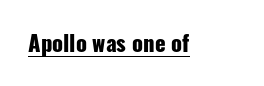
The face used here is rendered with its standard letterfit. These lines were composed using upright roman letters. Strokes here are thick enough to call this a true bold. Is there an underline? Yes — a line sits under the letters.
